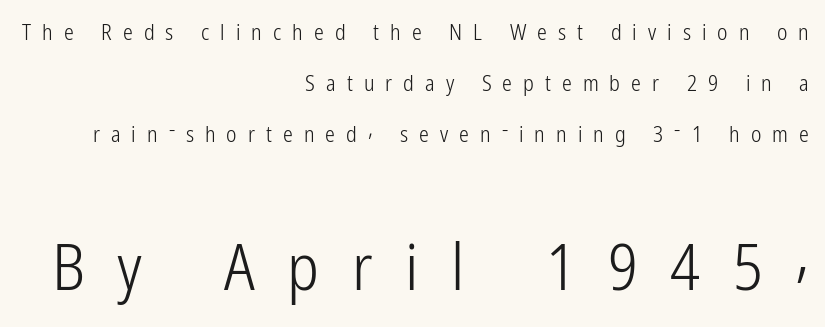
Q: Is the text bold? A: No.
Q: Is the text italic (slanted)? A: No, it is upright.
Q: Is the typeface a serif or a sans-serif typeface? A: Sans-serif.
Q: Is the text underlined? A: No.
Q: How is the paragraph aligned? A: Right-aligned.
Q: Is the spacing between letters normal or unusually wide? A: Unusually wide.
Q: Is the spacing between lines tight, normal or loose? A: Loose.
Q: Which block of text is set in a larger size, the first (top) or the second (bottom)? A: The second (bottom) one.
Q: Width (condensed, normal, or wide)? A: Condensed.
Q: Stroke contrast? A: Low.
Q: x-height? A: Medium.
Q: Monospaced? A: No.
